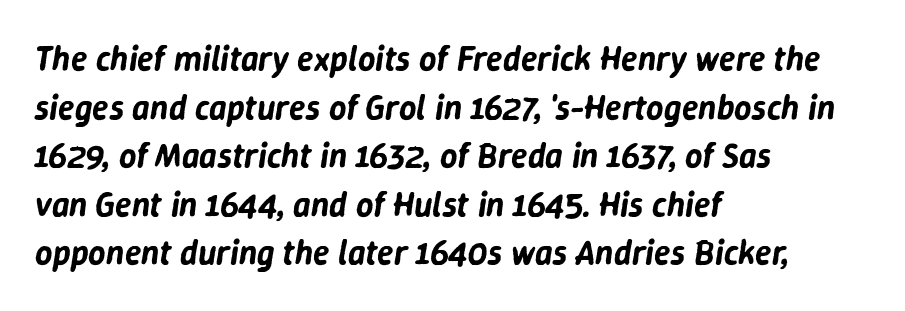
{"italic": "yes", "lean": "right", "slant_degrees": 9, "width": "normal", "stroke_contrast": "low", "x_height": "medium", "monospaced": "no", "underline": "no", "align": "left", "line_spacing": "normal", "line_spacing_ratio": 1.43, "letter_spacing": "normal", "letter_spacing_em": 0.0, "glyph_px": 34}
